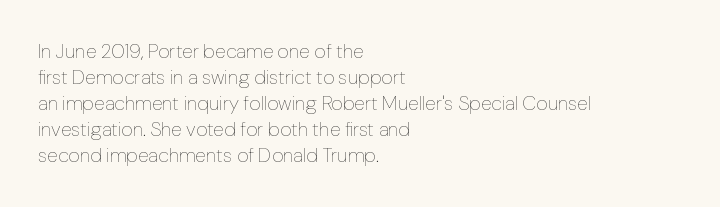
{"italic": "no", "bold": "no", "underline": "no", "align": "left", "line_spacing": "normal", "line_spacing_ratio": 1.3, "letter_spacing": "normal", "letter_spacing_em": 0.0, "glyph_px": 20}
